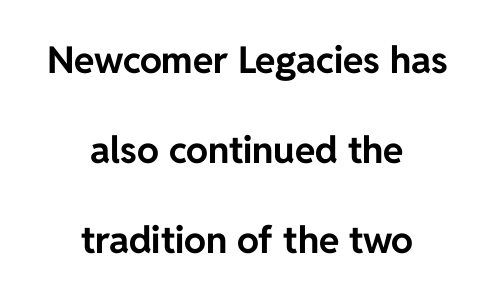
The image shows 37 px bold sans-serif type, upright; set centered, loose line spacing (2.43x), normal letter spacing, not underlined; low stroke contrast and a medium x-height.
